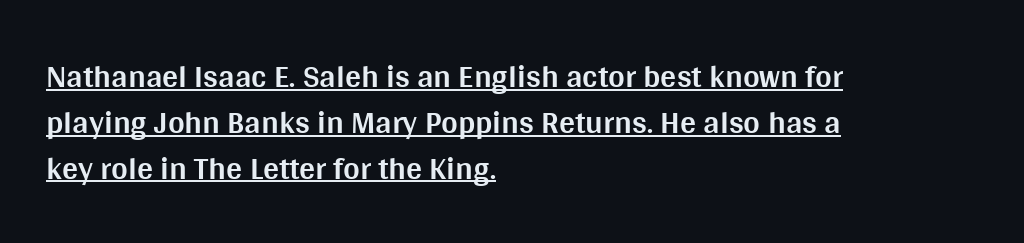
Italic? Not at all — the glyphs are vertical. Caption: multi-line text, flush left, ragged right. The glyphs have the mass of a bold cut. Font category for this specimen: sans-serif. This sample has the flowing, uneven cadence of proportional lettering. Each new line begins a customary step beneath the previous one.
